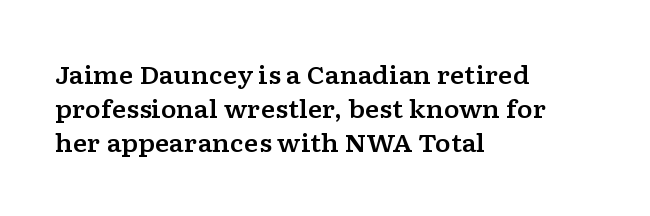
The image shows 24 px text type, upright; set left-aligned, normal line spacing (1.42x), normal letter spacing, not underlined.
